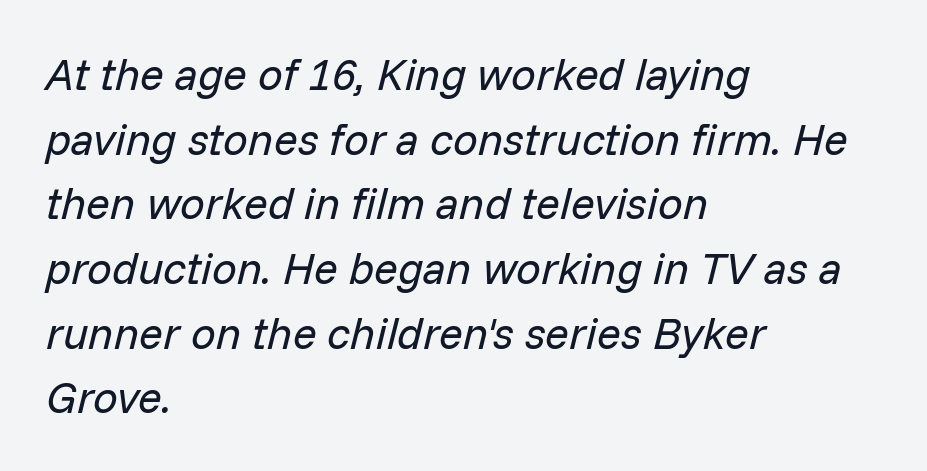
{"italic": "yes", "lean": "right", "slant_degrees": 14, "bold": "no", "weight": "regular", "width": "normal", "stroke_contrast": "low", "x_height": "medium", "monospaced": "no", "underline": "no", "align": "left", "line_spacing": "normal", "line_spacing_ratio": 1.47, "letter_spacing": "normal", "letter_spacing_em": 0.0, "glyph_px": 44}
